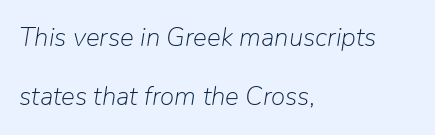
Q: Is the text bold? A: No.
Q: Is the text italic (slanted)? A: Yes, it leans right by about 9 degrees.
Q: Is the text underlined? A: No.
Q: How is the paragraph aligned? A: Left-aligned.
Q: Is the spacing between letters normal or unusually wide? A: Normal.
Q: Is the spacing between lines tight, normal or loose? A: Loose.
